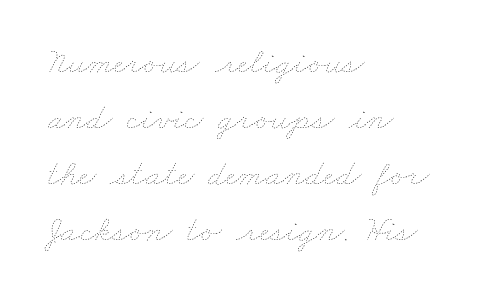
The image shows 36 px thin, wide type; set left-aligned, normal line spacing (1.56x), normal letter spacing, not underlined; low stroke contrast and a small x-height.
